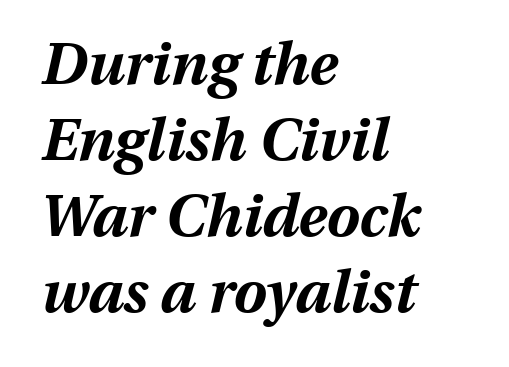
The image shows 59 px bold type, italic (leaning right); set left-aligned, normal line spacing (1.29x), normal letter spacing, not underlined; medium stroke contrast and a medium x-height.
